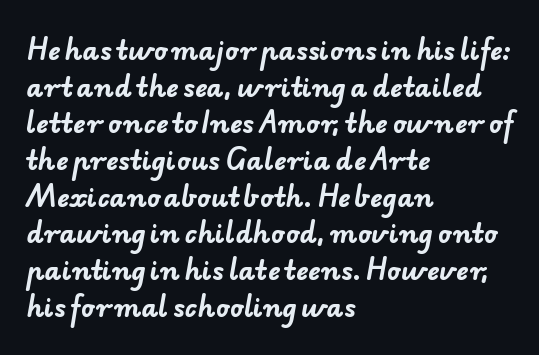
Quick note: interline space is typical. This rendering leaves character spacing at its baseline value. The characters look thick and weighty, a clear bold. The foot of each line stays bare and open. This sample is left-justified, so line endings fall wherever the words run out.
